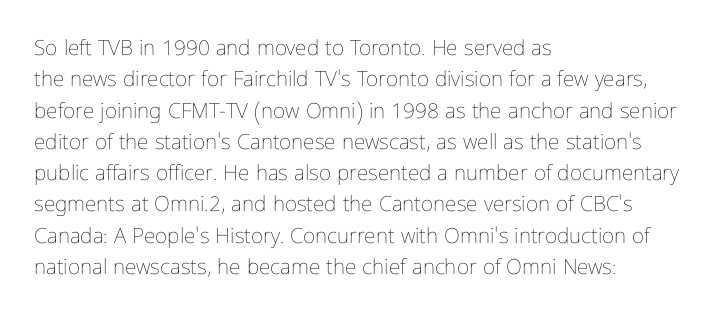
Q: Is the text bold? A: No.
Q: Is the text italic (slanted)? A: No, it is upright.
Q: Is the text underlined? A: No.
Q: How is the paragraph aligned? A: Left-aligned.
Q: Is the spacing between letters normal or unusually wide? A: Normal.
Q: Is the spacing between lines tight, normal or loose? A: Normal.
